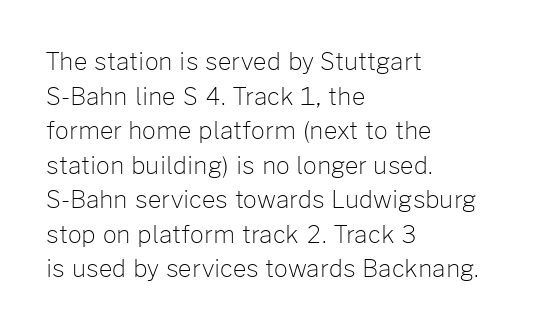
Regarding leading, the lines here are spaced in the standard way. The letters look calm and open, with moderate or lighter stems. Layout note: lines flush left. The rendering keeps characters at their native spacing. The lettering stays uniformly vertical, giving the passage a roman look. Underline: absent.
